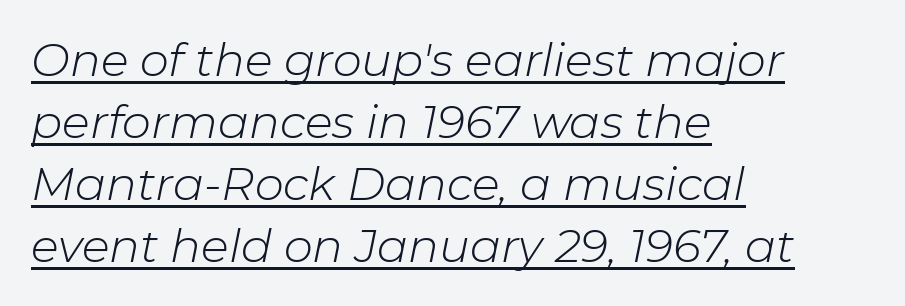
{"italic": "yes", "lean": "right", "slant_degrees": 11, "bold": "no", "weight": "light", "width": "normal", "stroke_contrast": "low", "x_height": "medium", "monospaced": "no", "underline": "yes", "align": "left", "line_spacing": "normal", "line_spacing_ratio": 1.35, "letter_spacing": "normal", "letter_spacing_em": 0.0, "glyph_px": 46}
